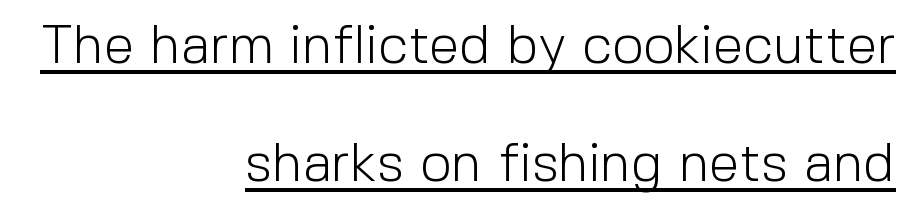
Q: Is the text bold? A: No.
Q: Is the text italic (slanted)? A: No, it is upright.
Q: Is the typeface a serif or a sans-serif typeface? A: Sans-serif.
Q: Is the text underlined? A: Yes.
Q: How is the paragraph aligned? A: Right-aligned.
Q: Is the spacing between letters normal or unusually wide? A: Normal.
Q: Is the spacing between lines tight, normal or loose? A: Loose.
Q: Width (condensed, normal, or wide)? A: Normal.
Q: x-height? A: Medium.
Q: Monospaced? A: No.
